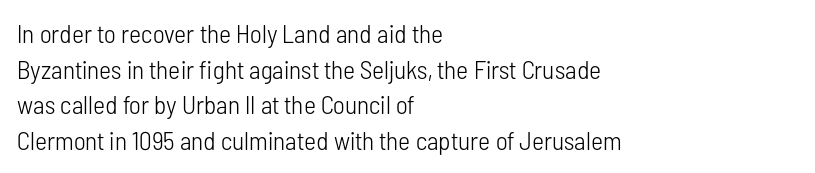
The image shows 26 px text type, upright; set left-aligned, normal line spacing (1.37x), normal letter spacing, not underlined.
